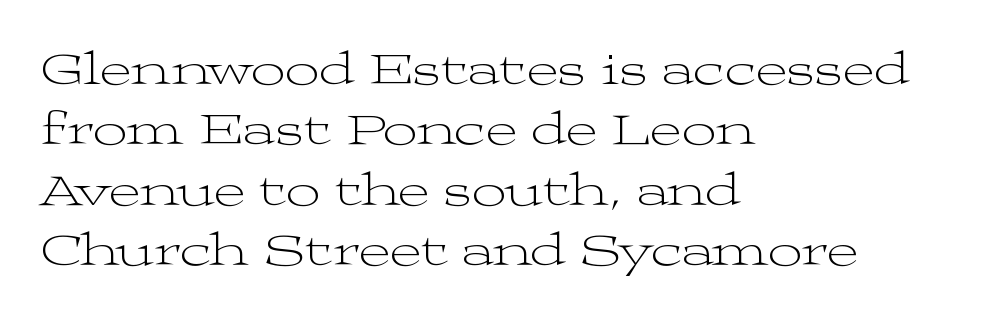
Q: Is the text bold? A: No.
Q: Is the text italic (slanted)? A: No, it is upright.
Q: Is the typeface a serif or a sans-serif typeface? A: Serif.
Q: Is the text underlined? A: No.
Q: How is the paragraph aligned? A: Left-aligned.
Q: Is the spacing between letters normal or unusually wide? A: Normal.
Q: Is the spacing between lines tight, normal or loose? A: Normal.
Q: Width (condensed, normal, or wide)? A: Wide.
Q: Stroke contrast? A: Medium.
Q: x-height? A: Medium.
Q: Monospaced? A: No.
